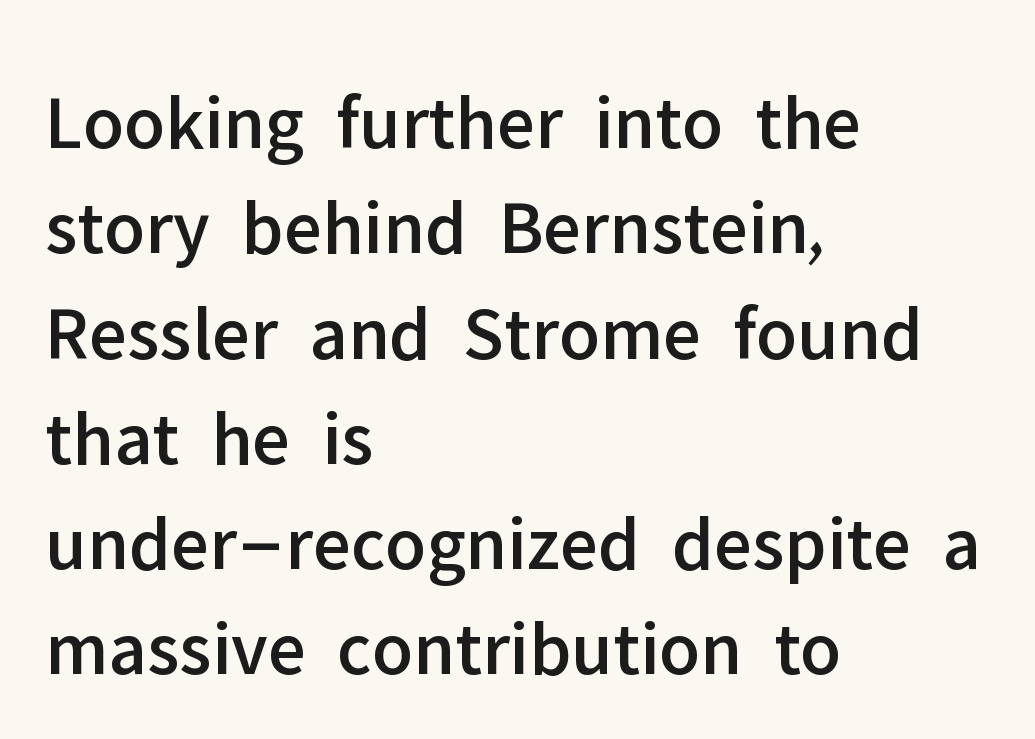
{"serif": "no", "italic": "no", "width": "normal", "stroke_contrast": "low", "x_height": "medium", "monospaced": "no", "underline": "no", "align": "left", "line_spacing": "normal", "line_spacing_ratio": 1.35, "letter_spacing": "normal", "letter_spacing_em": 0.0, "glyph_px": 78}
